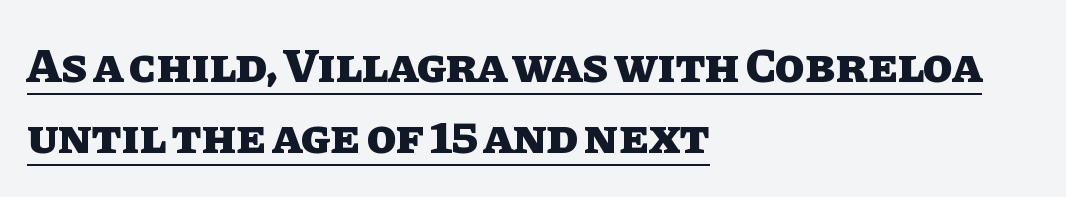
{"italic": "no", "bold": "yes", "weight": "heavy", "width": "normal", "stroke_contrast": "low", "x_height": "large", "monospaced": "no", "underline": "yes", "align": "left", "line_spacing": "normal", "line_spacing_ratio": 1.45, "letter_spacing": "normal", "letter_spacing_em": 0.0, "glyph_px": 49}
